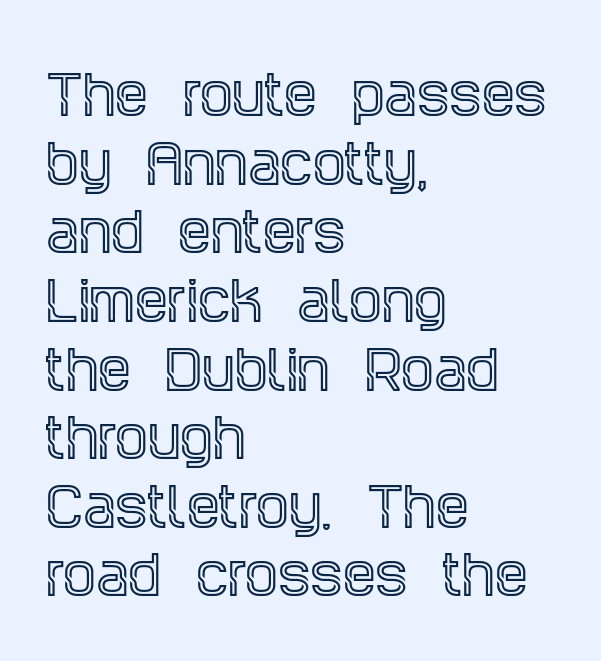
Students, note that the glyphs here touch the page at normal intervals. Anything drawn beneath the words? Only blank space. Each letter keeps its own natural width here, so spacing adapts to shape. The letters stand straight up with perfectly vertical stems. Evenly set lines give the paragraph a standard silhouette. Which margin do the lines hug? The left one — the right edge is uneven.
